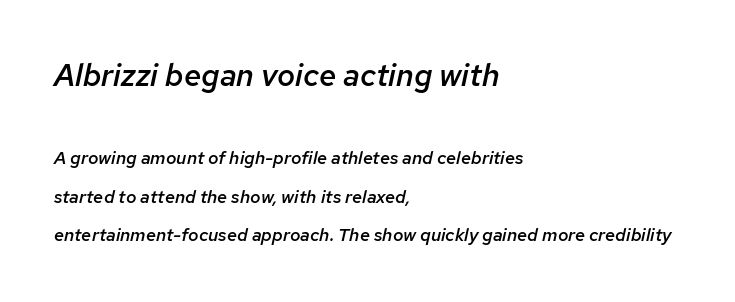
{"italic": "yes", "lean": "right", "slant_degrees": 12, "bold": "semi", "weight": "semibold", "width": "normal", "stroke_contrast": "low", "x_height": "medium", "monospaced": "no", "underline": "no", "align": "left", "line_spacing": "loose", "line_spacing_ratio": 2.14, "letter_spacing": "normal", "letter_spacing_em": 0.0, "larger_block": "first", "size_ratio": 1.72, "glyph_px": 31}
